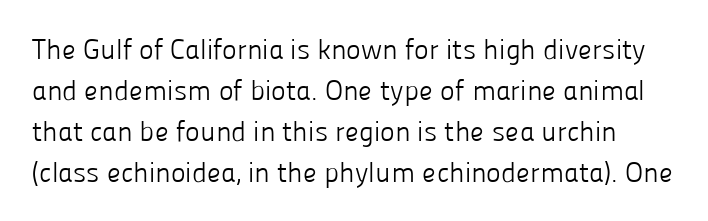
Notice how descenders clear the ascenders below comfortably — that's standard leading. Words float on clear page, feet unadorned. Weight: not bold — regular or lighter. These lines are composed in type without serifs. Compared with typical body copy, the letter spacing here is the same.
